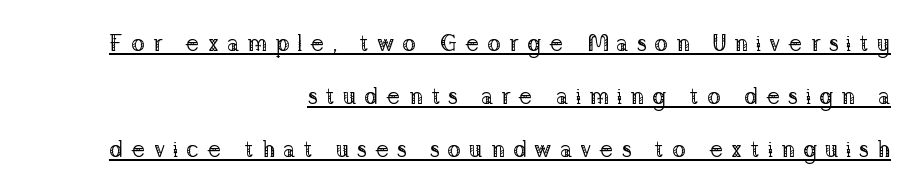
Is there an underline? Yes — a line sits under the letters. Where is the straight margin? On the right. No extra ink here — the face is not bold. Between one letter and the next there's a generous, obvious gap. If you drew a line through each stem, it would be perfectly vertical. The block of text is sparse from top to bottom, with ample space between rows.
